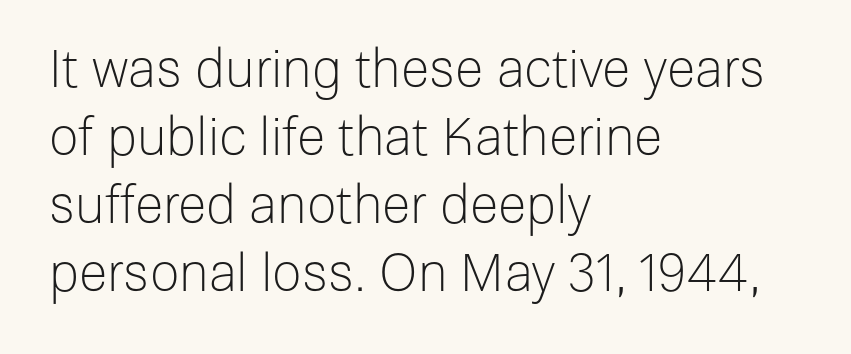
The image shows 52 px light sans-serif type, upright; set left-aligned, normal line spacing (1.31x), normal letter spacing, not underlined; low stroke contrast and a medium x-height.
